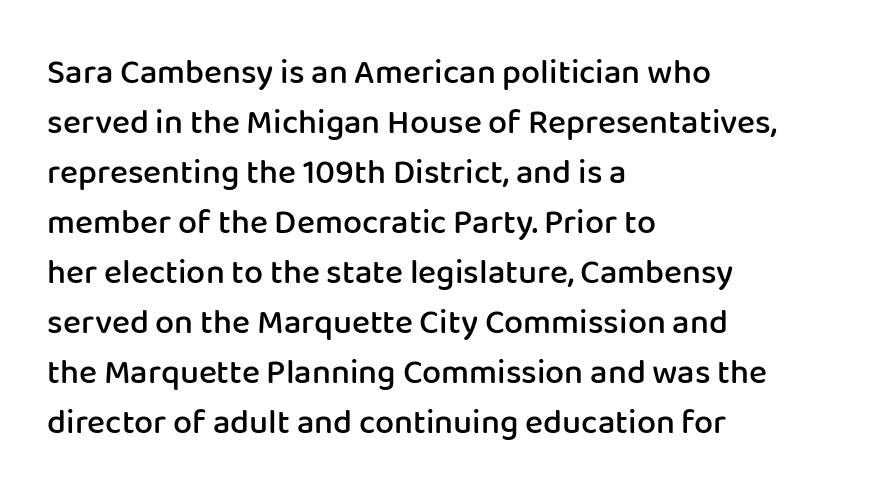
Q: Is the text bold? A: Semi-bold.
Q: Is the text italic (slanted)? A: No, it is upright.
Q: Is the typeface a serif or a sans-serif typeface? A: Sans-serif.
Q: Is the text underlined? A: No.
Q: How is the paragraph aligned? A: Left-aligned.
Q: Is the spacing between letters normal or unusually wide? A: Normal.
Q: Is the spacing between lines tight, normal or loose? A: Normal.
Q: Width (condensed, normal, or wide)? A: Normal.
Q: Stroke contrast? A: Low.
Q: x-height? A: Medium.
Q: Monospaced? A: No.
